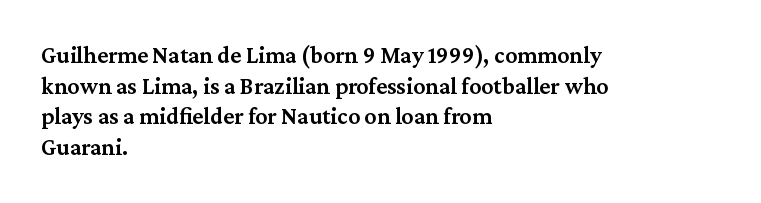
Q: Is the text bold? A: Semi-bold.
Q: Is the text italic (slanted)? A: No, it is upright.
Q: Is the text underlined? A: No.
Q: How is the paragraph aligned? A: Left-aligned.
Q: Is the spacing between letters normal or unusually wide? A: Normal.
Q: Is the spacing between lines tight, normal or loose? A: Normal.
